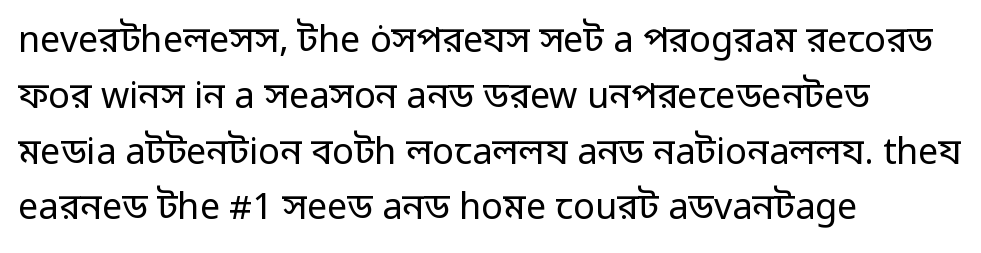
Each row of text sits above clean, open space. Vertically, the passage feels balanced, rows spaced as you'd expect. The letters carry no serifs — their stems end cleanly without finishing strokes. Left-aligned paragraph, ragged on the right. The specimen reads as upright at a glance.
